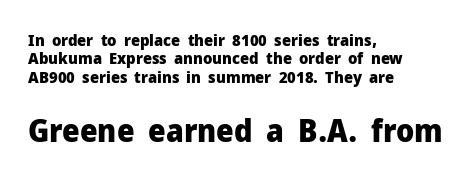
The image shows 31 px heavy sans-serif type, upright; set left-aligned, tight line spacing (1.15x), normal letter spacing, not underlined; the second (bottom) block is 1.94x larger; low stroke contrast and a medium x-height.
